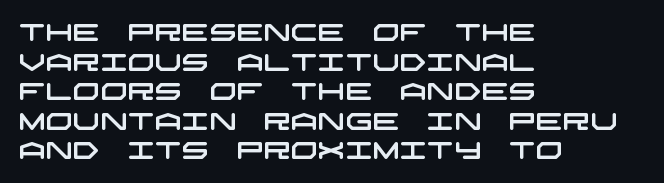
{"underline": "no", "align": "left", "line_spacing_ratio": 1.23, "letter_spacing": "normal", "letter_spacing_em": 0.0, "glyph_px": 24}
